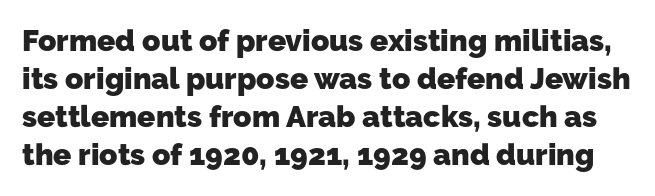
Q: Is the text bold? A: Yes.
Q: Is the typeface a serif or a sans-serif typeface? A: Sans-serif.
Q: Is the text underlined? A: No.
Q: Is the spacing between letters normal or unusually wide? A: Normal.
Q: Is the spacing between lines tight, normal or loose? A: Normal.
Q: Width (condensed, normal, or wide)? A: Normal.
Q: Stroke contrast? A: Low.
Q: x-height? A: Medium.
Q: Monospaced? A: No.
